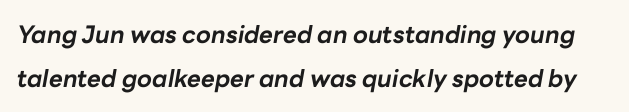
Q: Is the text bold? A: Yes.
Q: Is the text italic (slanted)? A: Yes, it leans right by about 10 degrees.
Q: Is the text underlined? A: No.
Q: Is the spacing between letters normal or unusually wide? A: Normal.
